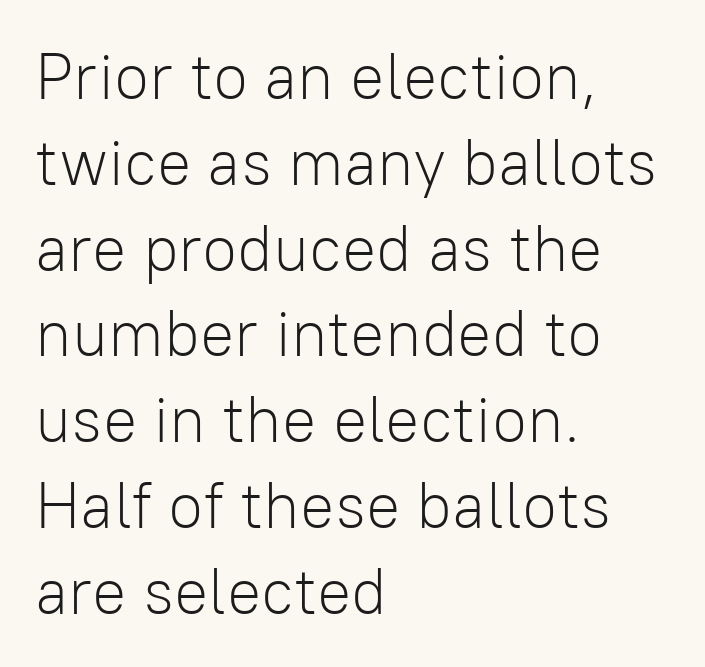
Q: Is the text bold? A: No.
Q: Is the text italic (slanted)? A: No, it is upright.
Q: Is the typeface a serif or a sans-serif typeface? A: Sans-serif.
Q: Is the text underlined? A: No.
Q: How is the paragraph aligned? A: Left-aligned.
Q: Is the spacing between letters normal or unusually wide? A: Normal.
Q: Is the spacing between lines tight, normal or loose? A: Normal.
Q: Width (condensed, normal, or wide)? A: Normal.
Q: Stroke contrast? A: Low.
Q: x-height? A: Medium.
Q: Monospaced? A: No.
